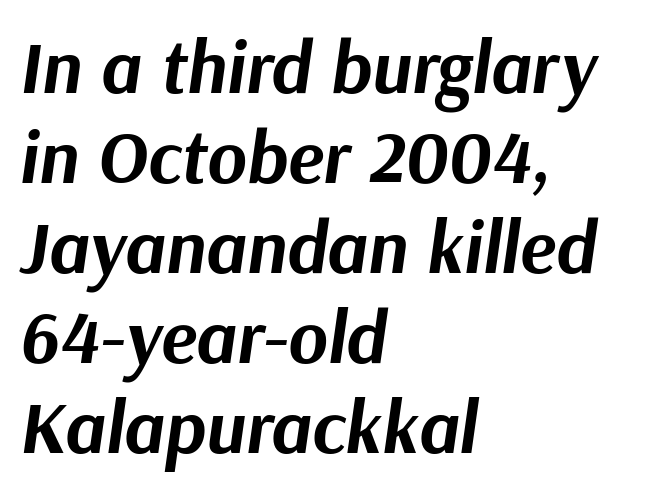
{"italic": "yes", "lean": "right", "slant_degrees": 9, "bold": "yes", "weight": "bold", "width": "normal", "stroke_contrast": "medium", "x_height": "medium", "monospaced": "no", "underline": "no", "align": "left", "line_spacing_ratio": 1.2, "letter_spacing": "normal", "letter_spacing_em": 0.0, "glyph_px": 75}
